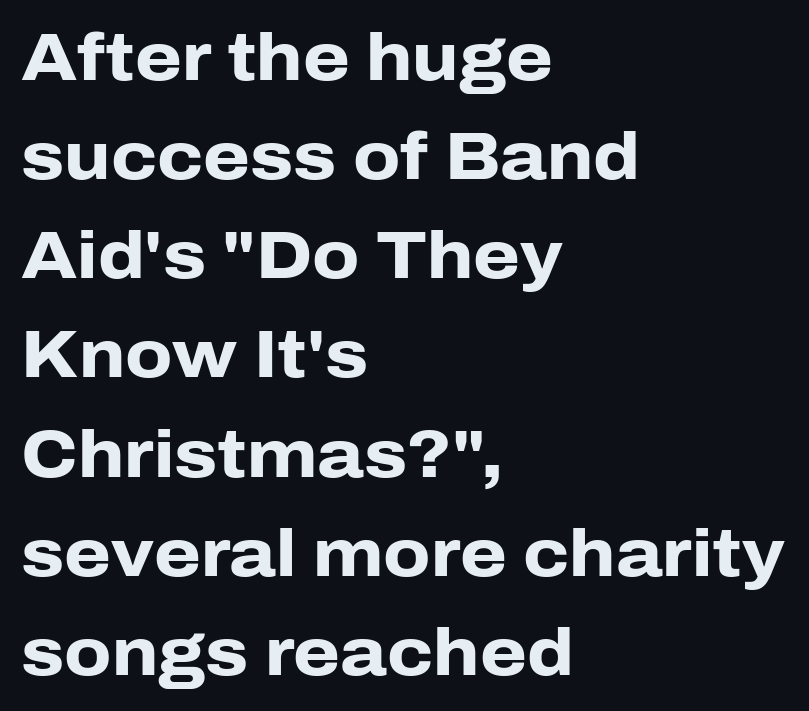
Q: Is the text bold? A: Yes.
Q: Is the text italic (slanted)? A: No, it is upright.
Q: Is the typeface a serif or a sans-serif typeface? A: Sans-serif.
Q: Is the text underlined? A: No.
Q: How is the paragraph aligned? A: Left-aligned.
Q: Is the spacing between letters normal or unusually wide? A: Normal.
Q: Is the spacing between lines tight, normal or loose? A: Normal.
Q: Width (condensed, normal, or wide)? A: Normal.
Q: Stroke contrast? A: Low.
Q: x-height? A: Medium.
Q: Monospaced? A: No.
